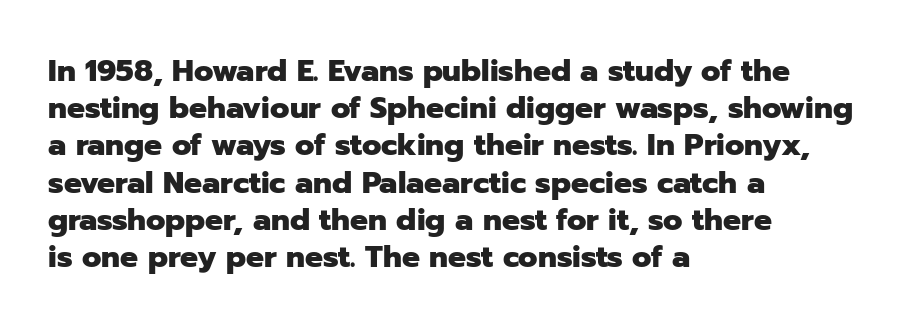
The image shows 30 px heavy sans-serif type, upright; set left-aligned, line spacing 1.24x, normal letter spacing, not underlined; low stroke contrast and a medium x-height.
